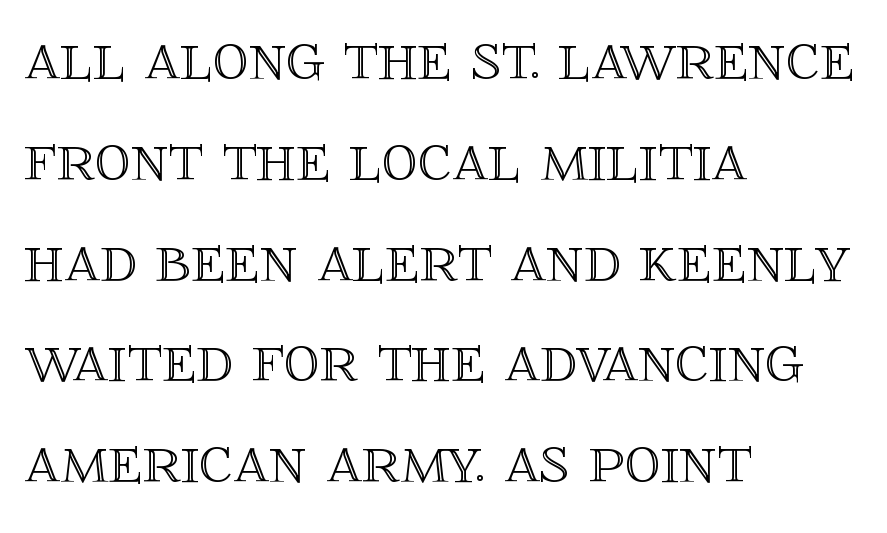
The image shows 71 px text type, upright; set left-aligned, normal line spacing (1.42x), normal letter spacing, not underlined; a large x-height.
